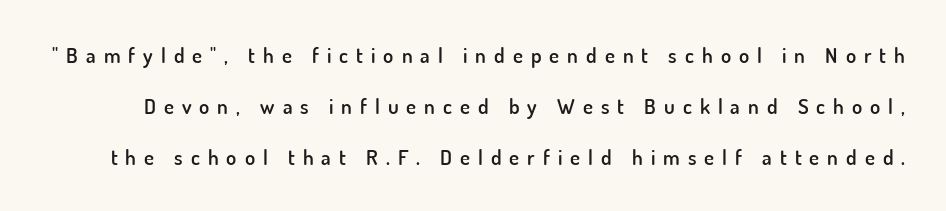
Horizontal bands of white between lines are thick stripes. The area under the type is left untouched. A bit beefed up — I'd call it semibold rather than bold. This sample uses expanded letter spacing, leaving extra air between glyphs. Nope, not italic — everything's standing straight.
